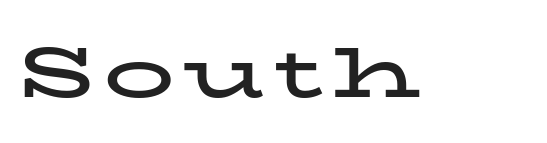
Q: Is the text bold? A: Yes.
Q: Is the text italic (slanted)? A: No, it is upright.
Q: Is the typeface a serif or a sans-serif typeface? A: Serif.
Q: Is the text underlined? A: No.
Q: Width (condensed, normal, or wide)? A: Wide.
Q: Stroke contrast? A: Low.
Q: x-height? A: Medium.
Q: Monospaced? A: No.
